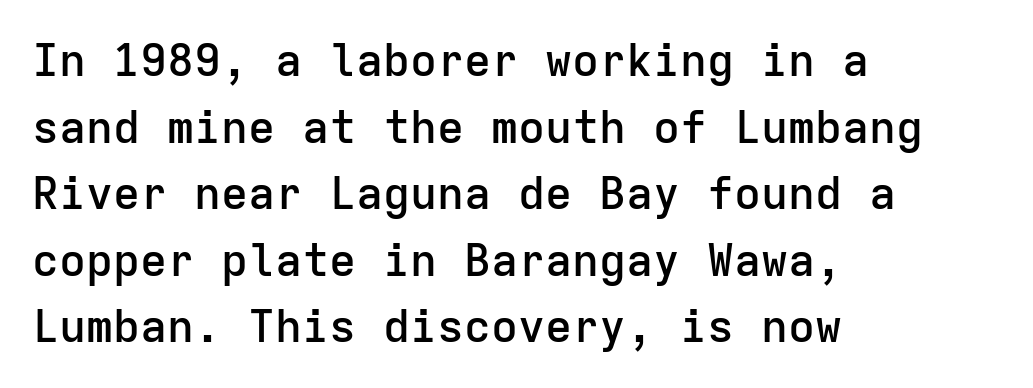
Q: Is the text bold? A: Semi-bold.
Q: Is the text italic (slanted)? A: No, it is upright.
Q: Is the typeface a serif or a sans-serif typeface? A: Sans-serif.
Q: Is the text underlined? A: No.
Q: How is the paragraph aligned? A: Left-aligned.
Q: Is the spacing between letters normal or unusually wide? A: Normal.
Q: Is the spacing between lines tight, normal or loose? A: Normal.
Q: Width (condensed, normal, or wide)? A: Normal.
Q: Stroke contrast? A: Low.
Q: x-height? A: Medium.
Q: Monospaced? A: Yes.
